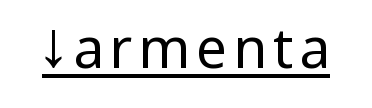
{"serif": "no", "italic": "no", "bold": "no", "weight": "regular", "width": "condensed", "stroke_contrast": "low", "underline": "yes", "glyph_px": 55}
